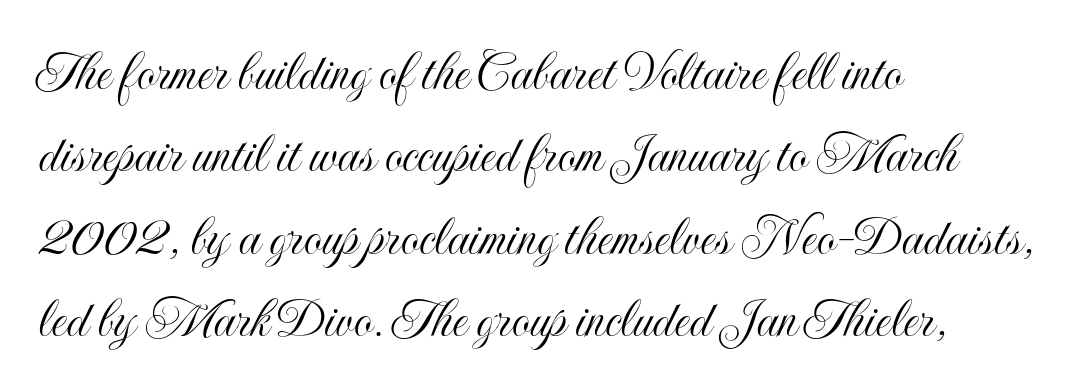
The image shows 58 px condensed type; set left-aligned, normal line spacing (1.42x), normal letter spacing, not underlined; a small x-height.
